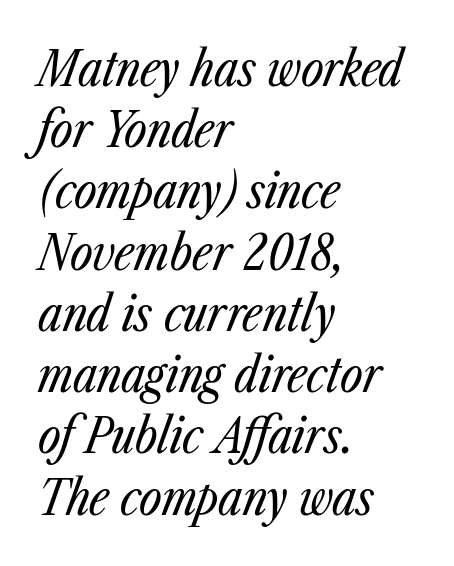
Heft: none added — not bold. Does the leading feel generous? No, just average. This sample is left-justified, so line endings fall wherever the words run out. Emphasis-style slanted type is in use. The words here are not underlined. A typesetter would call this zero additional tracking.
